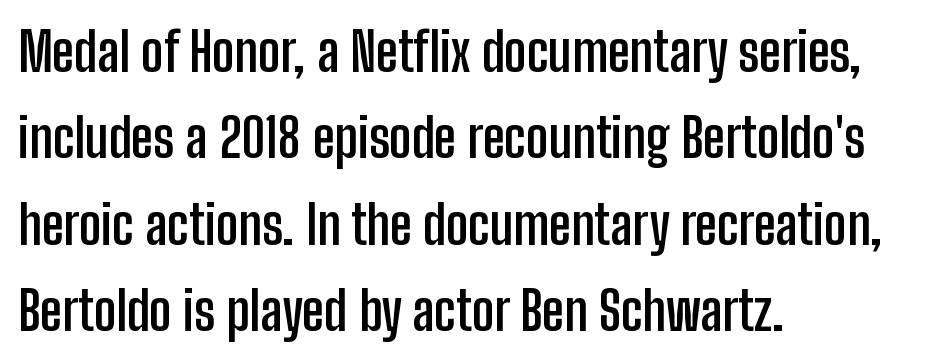
In terms of leading, this rendering sits right in the middle. The specimen omits any rule beneath the text block's lines. Teacher's note: observe the even left margin — that is flush-left alignment. I'd call this a sans setting — the letters go barefoot.
